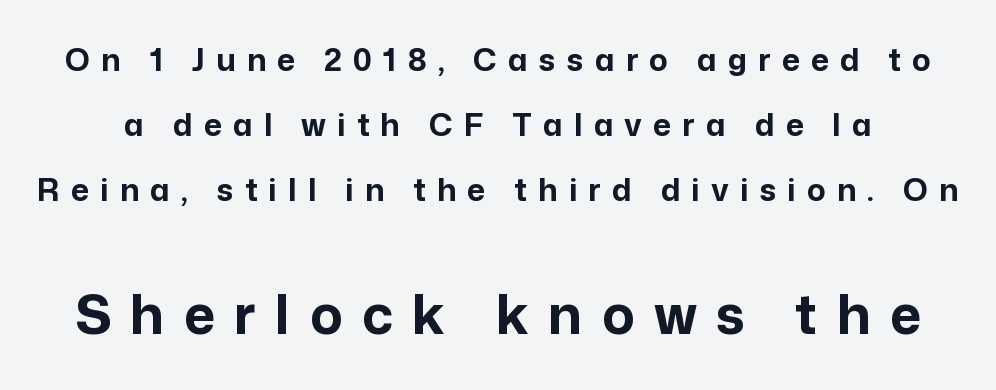
Q: Is the text bold? A: Yes.
Q: Is the text italic (slanted)? A: No, it is upright.
Q: Is the typeface a serif or a sans-serif typeface? A: Sans-serif.
Q: Is the text underlined? A: No.
Q: Is the spacing between letters normal or unusually wide? A: Unusually wide.
Q: Is the spacing between lines tight, normal or loose? A: Loose.
Q: Which block of text is set in a larger size, the first (top) or the second (bottom)? A: The second (bottom) one.
Q: Width (condensed, normal, or wide)? A: Normal.
Q: Stroke contrast? A: Low.
Q: x-height? A: Medium.
Q: Monospaced? A: No.
